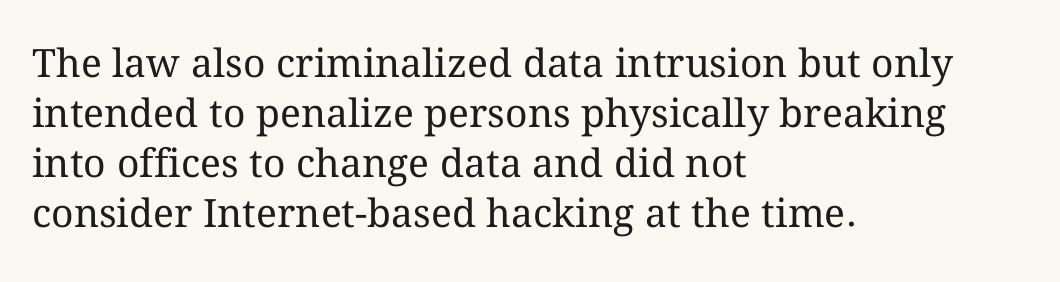
The image shows 39 px regular-weight type, upright; set left-aligned, normal line spacing (1.28x), normal letter spacing, not underlined; medium stroke contrast and a medium x-height.
